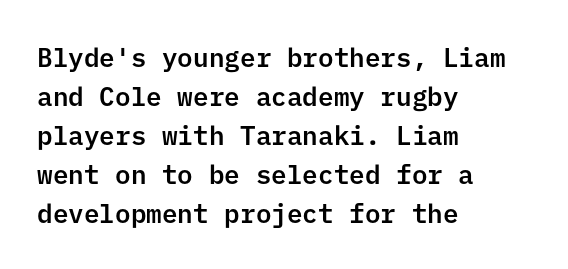
Q: Is the text italic (slanted)? A: No, it is upright.
Q: Is the text underlined? A: No.
Q: How is the paragraph aligned? A: Left-aligned.
Q: Is the spacing between letters normal or unusually wide? A: Normal.
Q: Is the spacing between lines tight, normal or loose? A: Normal.
